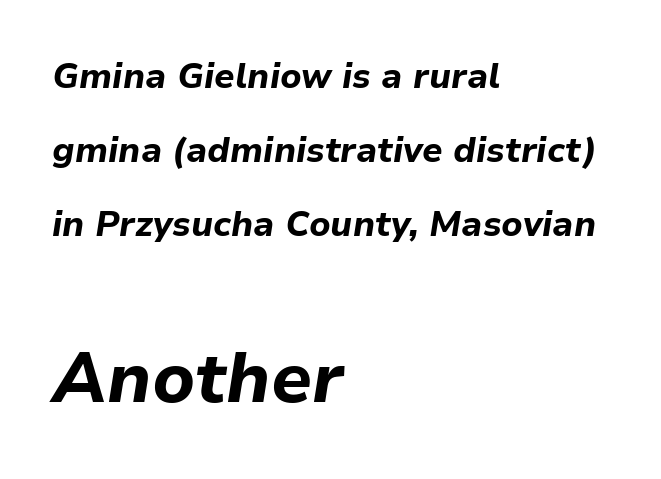
Q: Is the text bold? A: Yes.
Q: Is the text italic (slanted)? A: Yes, it leans right by about 9 degrees.
Q: Is the text underlined? A: No.
Q: How is the paragraph aligned? A: Left-aligned.
Q: Is the spacing between letters normal or unusually wide? A: Normal.
Q: Is the spacing between lines tight, normal or loose? A: Loose.
Q: Which block of text is set in a larger size, the first (top) or the second (bottom)? A: The second (bottom) one.
Q: Width (condensed, normal, or wide)? A: Normal.
Q: Stroke contrast? A: Low.
Q: x-height? A: Medium.
Q: Monospaced? A: No.
